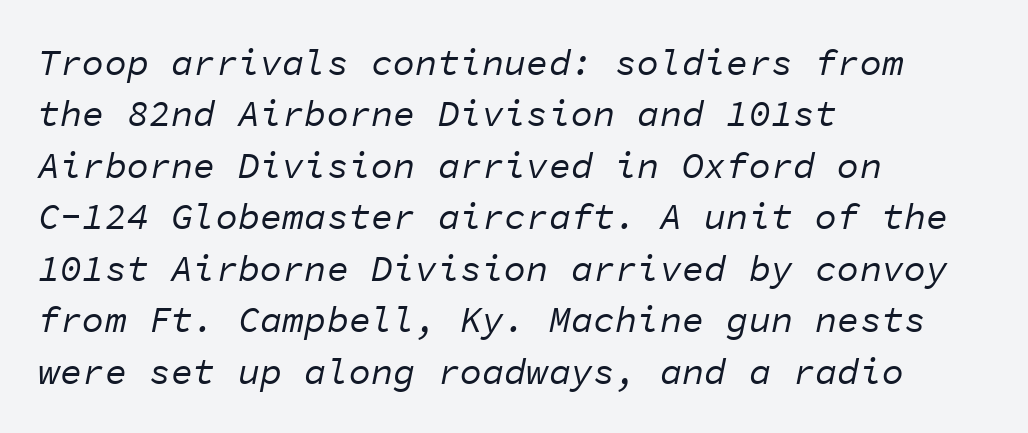
{"italic": "yes", "lean": "right", "slant_degrees": 11, "bold": "no", "weight": "regular", "width": "normal", "stroke_contrast": "low", "x_height": "medium", "monospaced": "yes", "underline": "no", "align": "left", "line_spacing": "normal", "line_spacing_ratio": 1.39, "letter_spacing": "normal", "letter_spacing_em": 0.0, "glyph_px": 37}
